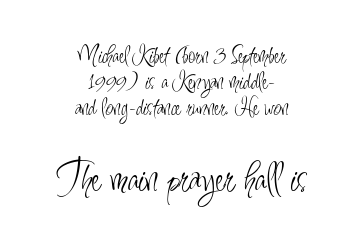
Q: Is the text bold? A: No.
Q: Is the typeface a serif or a sans-serif typeface? A: Sans-serif.
Q: Is the text underlined? A: No.
Q: How is the paragraph aligned? A: Centered.
Q: Is the spacing between letters normal or unusually wide? A: Normal.
Q: Is the spacing between lines tight, normal or loose? A: Tight.
Q: Which block of text is set in a larger size, the first (top) or the second (bottom)? A: The second (bottom) one.
Q: Width (condensed, normal, or wide)? A: Condensed.
Q: Stroke contrast? A: Low.
Q: x-height? A: Small.
Q: Monospaced? A: No.
